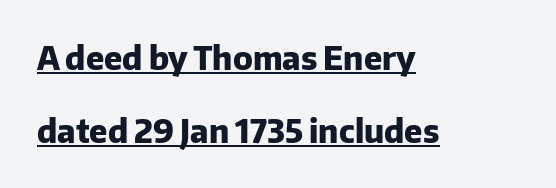
A full-strength bold gives these letters their thick strokes. Unlike a traditional serif, this face leaves its strokes unadorned. Horizontal bands of white between lines are thick stripes. Decoration check: the copy is underlined. Note the varied advance widths — an 'i' is clearly narrower than an 'm'. Line beginnings align vertically; line endings do not.
